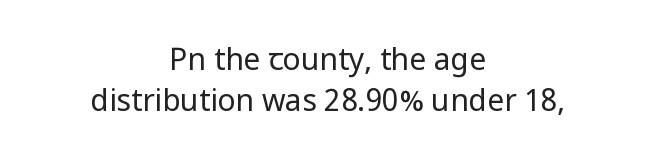
{"serif": "no", "italic": "no", "bold": "no", "weight": "regular", "width": "condensed", "stroke_contrast": "low", "x_height": "large", "monospaced": "no", "underline": "no", "align": "center", "line_spacing": "normal", "line_spacing_ratio": 1.37, "letter_spacing": "normal", "letter_spacing_em": 0.0, "glyph_px": 30}
